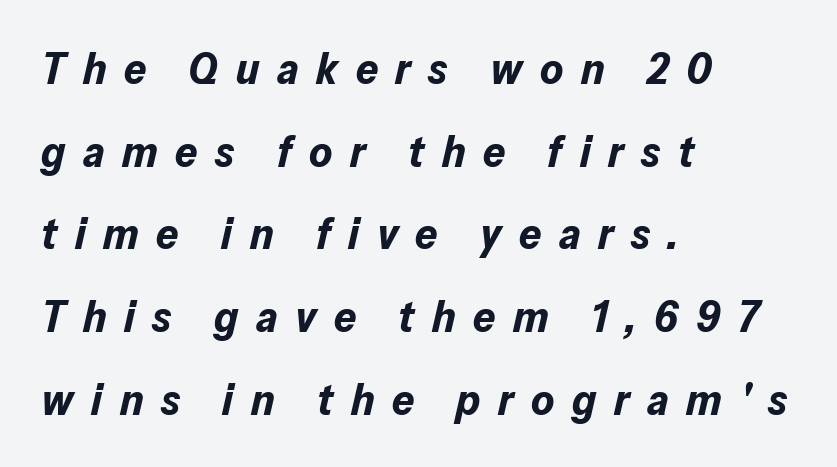
Q: Is the text bold? A: Yes.
Q: Is the text italic (slanted)? A: Yes, it leans right by about 13 degrees.
Q: Is the text underlined? A: No.
Q: How is the paragraph aligned? A: Left-aligned.
Q: Is the spacing between letters normal or unusually wide? A: Unusually wide.
Q: Width (condensed, normal, or wide)? A: Normal.
Q: Stroke contrast? A: Low.
Q: x-height? A: Medium.
Q: Monospaced? A: No.
